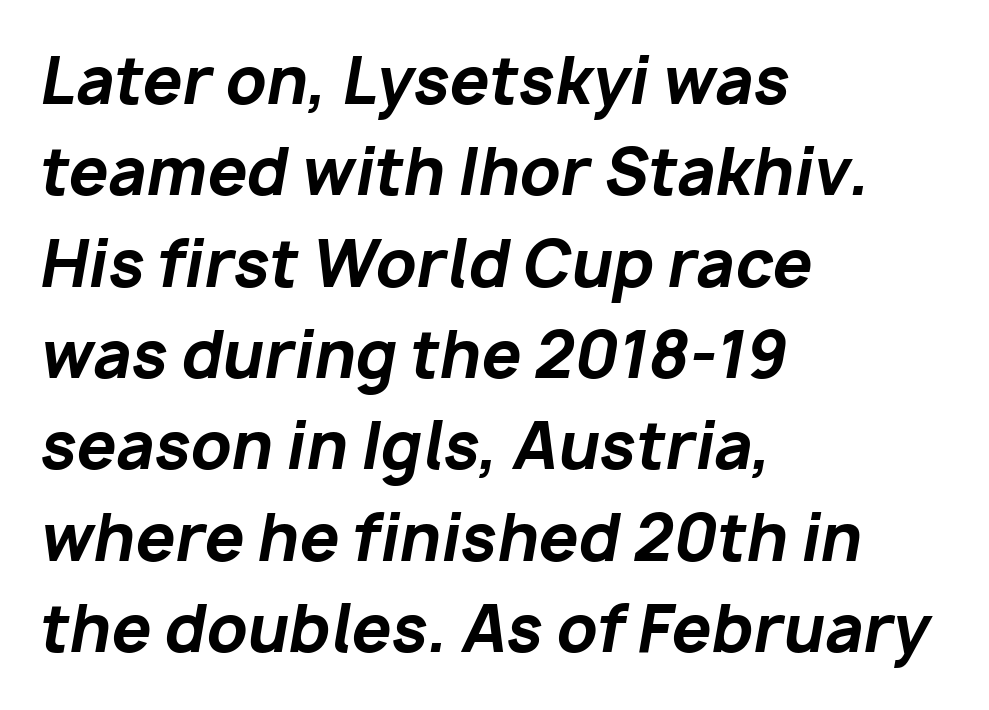
Q: Is the text bold? A: Yes.
Q: Is the text italic (slanted)? A: Yes, it leans right by about 10 degrees.
Q: Is the text underlined? A: No.
Q: How is the paragraph aligned? A: Left-aligned.
Q: Is the spacing between letters normal or unusually wide? A: Normal.
Q: Is the spacing between lines tight, normal or loose? A: Normal.
Q: Width (condensed, normal, or wide)? A: Normal.
Q: Stroke contrast? A: Low.
Q: x-height? A: Medium.
Q: Monospaced? A: No.
